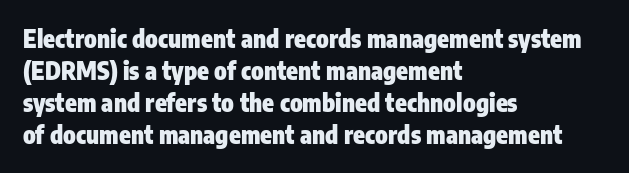
{"italic": "no", "bold": "yes", "underline": "no", "align": "left", "line_spacing": "normal", "line_spacing_ratio": 1.33, "letter_spacing": "normal", "letter_spacing_em": 0.0, "glyph_px": 24}
